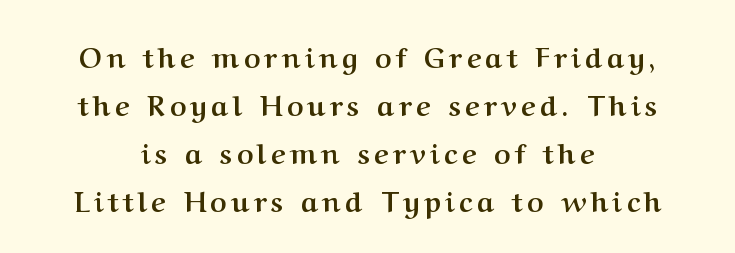
Q: Is the text bold? A: Yes.
Q: Is the text italic (slanted)? A: No, it is upright.
Q: Is the typeface a serif or a sans-serif typeface? A: Serif.
Q: Is the text underlined? A: No.
Q: How is the paragraph aligned? A: Centered.
Q: Width (condensed, normal, or wide)? A: Normal.
Q: Stroke contrast? A: Medium.
Q: x-height? A: Medium.
Q: Monospaced? A: No.
